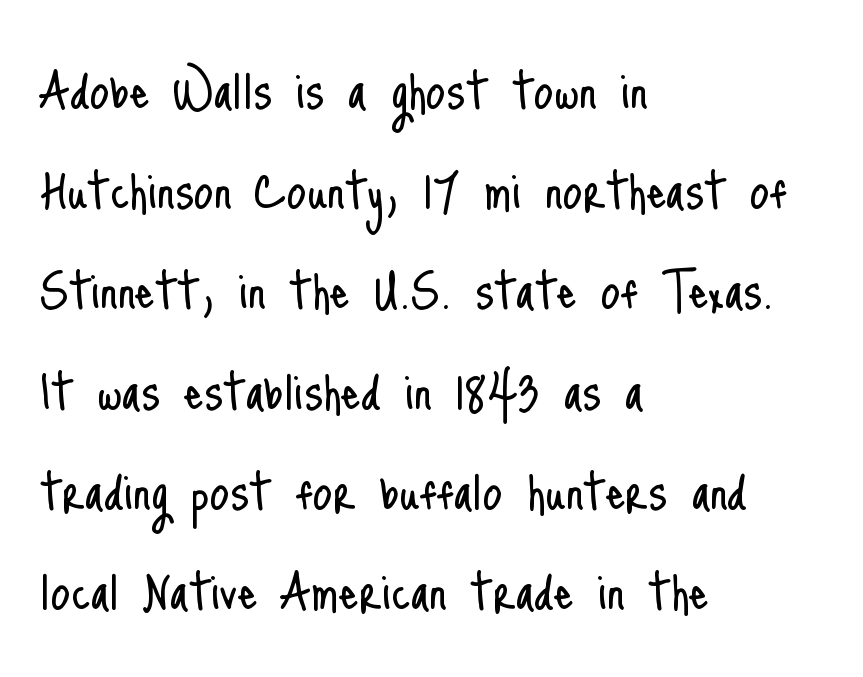
Alignment: flush left. The rendering keeps characters at their native spacing. The rendering uses natural spacing where letterforms have individual widths. The rendering uses a moderate line-height, typical for paragraphs.
